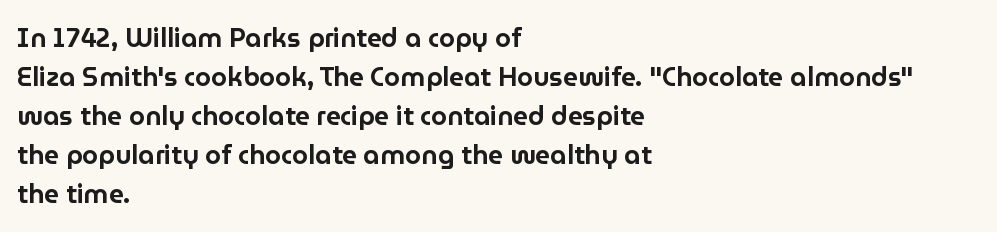
Q: Is the text italic (slanted)? A: No, it is upright.
Q: Is the text underlined? A: No.
Q: How is the paragraph aligned? A: Left-aligned.
Q: Is the spacing between letters normal or unusually wide? A: Normal.
Q: Is the spacing between lines tight, normal or loose? A: Normal.
